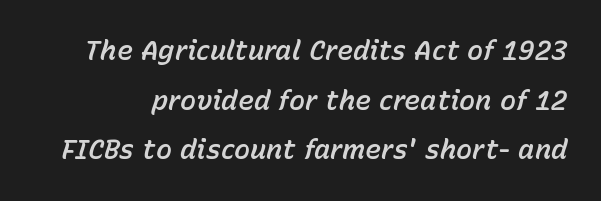
Characters follow at the spacing the type designer built in. Clear beneath every line of the passage. Notice how the stems are inclined rather than vertical — that's the hallmark of italics.
